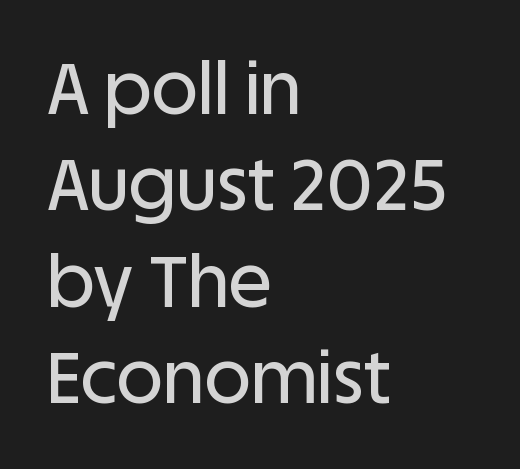
The image shows 72 px sans-serif type, upright; set left-aligned, normal line spacing (1.34x), normal letter spacing, not underlined; low stroke contrast and a large x-height.
